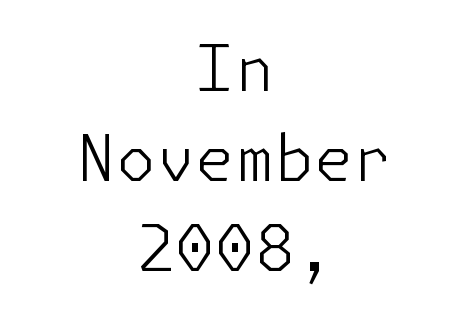
Q: Is the text bold? A: No.
Q: Is the text italic (slanted)? A: No, it is upright.
Q: Is the typeface a serif or a sans-serif typeface? A: Sans-serif.
Q: Is the text underlined? A: No.
Q: How is the paragraph aligned? A: Centered.
Q: Is the spacing between letters normal or unusually wide? A: Normal.
Q: Is the spacing between lines tight, normal or loose? A: Normal.
Q: Width (condensed, normal, or wide)? A: Normal.
Q: Stroke contrast? A: Low.
Q: x-height? A: Medium.
